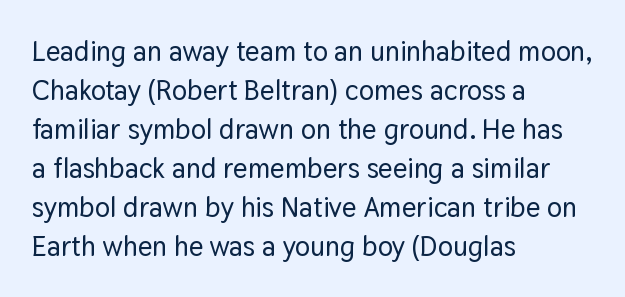
{"serif": "no", "italic": "no", "width": "normal", "stroke_contrast": "low", "x_height": "medium", "monospaced": "no", "underline": "no", "align": "left", "line_spacing": "normal", "line_spacing_ratio": 1.39, "letter_spacing": "normal", "letter_spacing_em": 0.0, "glyph_px": 28}
